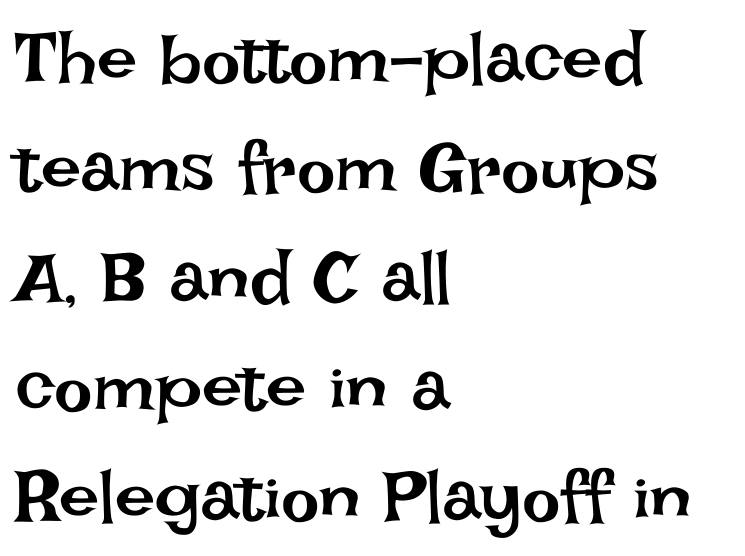
The rendering anchors every line to the left-hand side. The specimen omits any rule beneath the text block's lines. Think standard paragraph weight, or any step lighter than that. Do the characters align in a grid? No, the font is proportional. The space between consecutive lines is moderate. Italic? Not at all — the glyphs are vertical.
